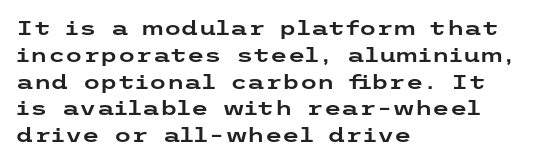
The vertical gap from one line to the next is medium. The letters sit at their default tracking, neither squeezed nor spread. A student would call this left alignment; a typographer would say flush left, rag right. Does the lettering tilt? It doesn't — this is upright.
